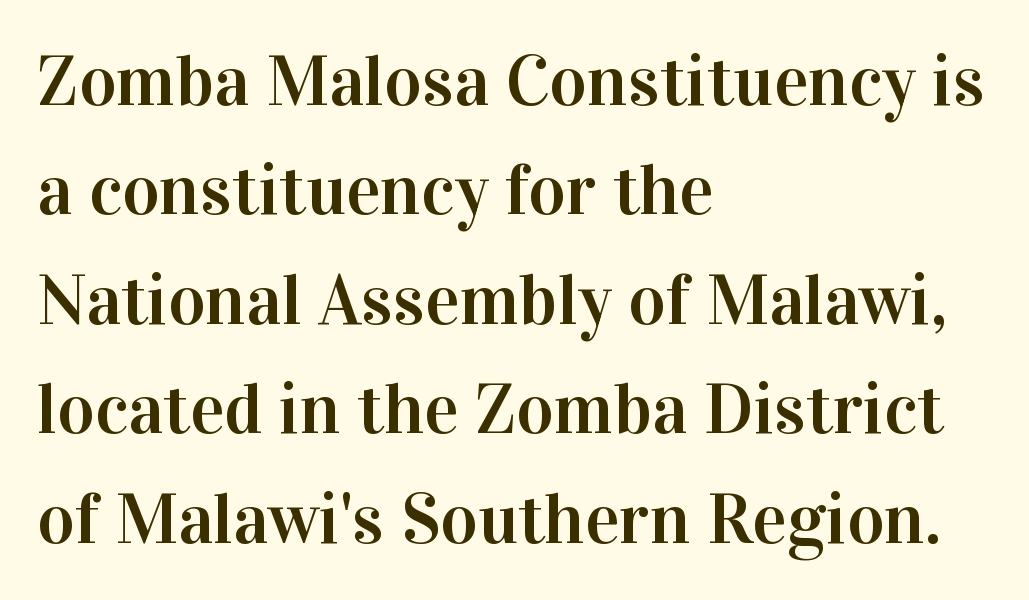
Short note: letters normally spaced. Words float on clear page, feet unadorned. Tall strokes in this sample are plumb rather than angled. The passage shown is typeset with a serif family. Horizontal bands of white between lines are of average thickness.
